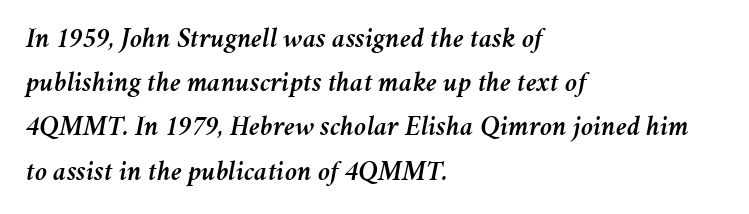
The image shows 28 px text type, italic (leaning right); set left-aligned, normal line spacing (1.58x), normal letter spacing, not underlined; medium stroke contrast and a medium x-height.
